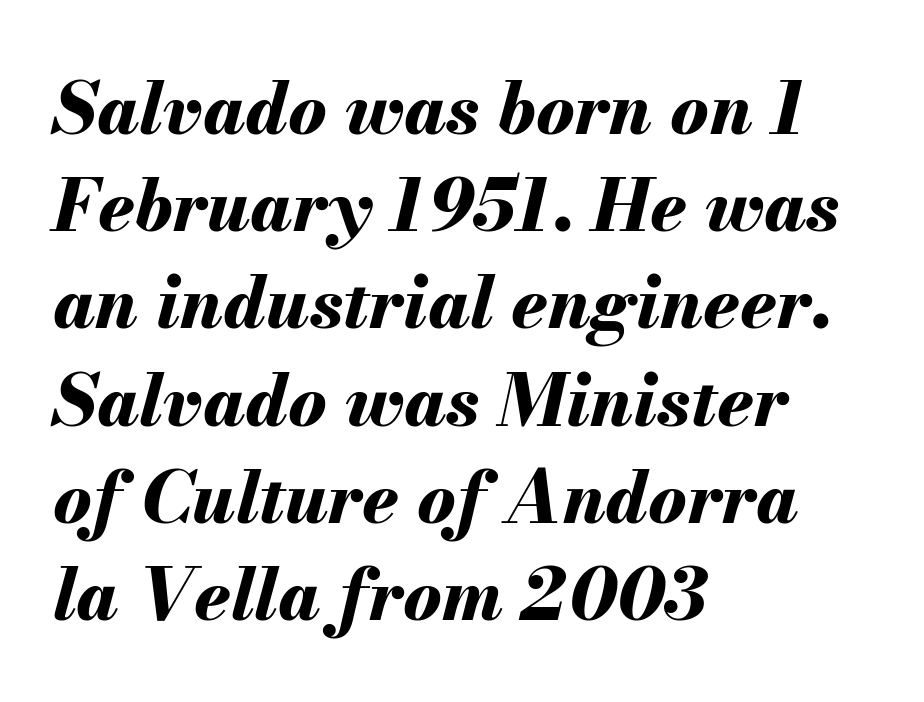
The image shows 72 px bold type, italic (leaning right); set left-aligned, normal line spacing (1.35x), normal letter spacing, not underlined; medium stroke contrast and a small x-height.
